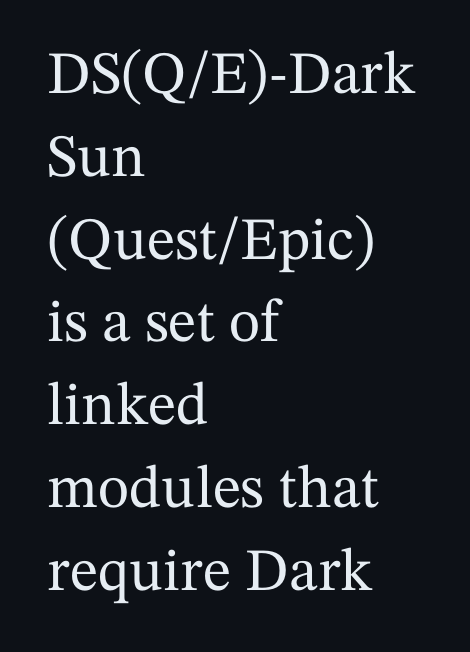
The image shows 60 px serif type, upright; set left-aligned, normal line spacing (1.38x), normal letter spacing, not underlined; medium stroke contrast and a medium x-height.
